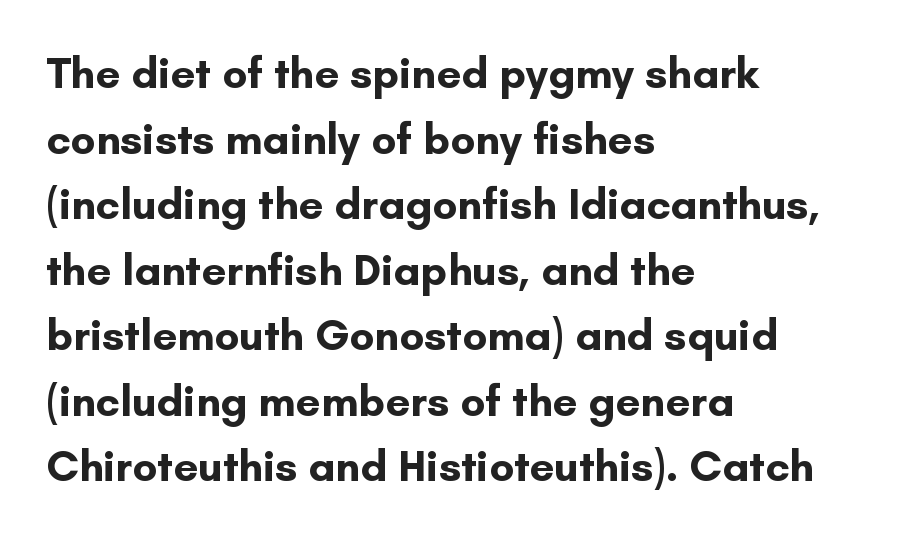
The image shows 44 px bold sans-serif type, upright; set left-aligned, normal line spacing (1.49x), normal letter spacing, not underlined; low stroke contrast and a small x-height.
